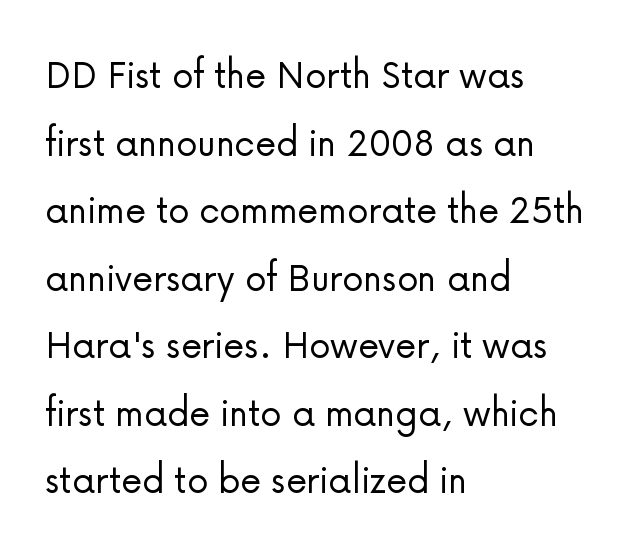
A light-to-regular cut is what we see here. Each new line begins a customary step beneath the previous one. No italicization has been applied; the sample stays upright. Leftover space on each line is placed entirely after the last word. The font family rendered here belongs to the sans-serif group.
